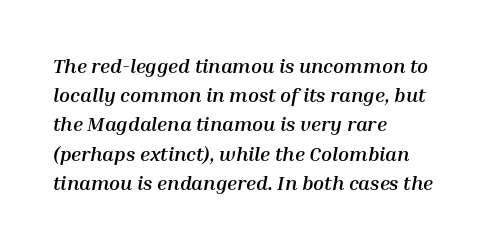
{"italic": "yes", "lean": "right", "slant_degrees": 10, "bold": "yes", "underline": "no", "align": "left", "line_spacing": "normal", "line_spacing_ratio": 1.46, "letter_spacing": "normal", "letter_spacing_em": 0.0, "glyph_px": 20}
